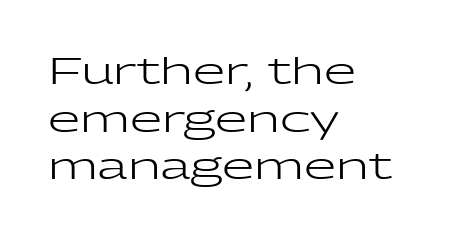
Q: Is the text bold? A: No.
Q: Is the text italic (slanted)? A: No, it is upright.
Q: Is the typeface a serif or a sans-serif typeface? A: Sans-serif.
Q: Is the text underlined? A: No.
Q: How is the paragraph aligned? A: Left-aligned.
Q: Is the spacing between letters normal or unusually wide? A: Normal.
Q: Is the spacing between lines tight, normal or loose? A: Normal.
Q: Width (condensed, normal, or wide)? A: Wide.
Q: Stroke contrast? A: Low.
Q: x-height? A: Medium.
Q: Monospaced? A: No.
